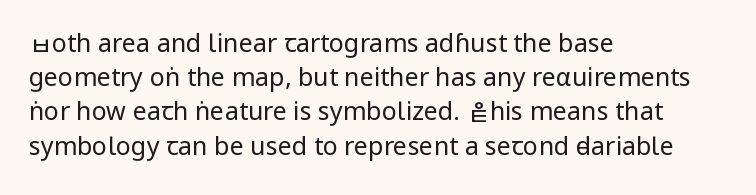
The area under the type is left untouched. A roman cut, with each character standing at attention. Observe the ordinary spacing: letters are neighbours, not strangers. Notice how the passage keeps a crisp vertical edge on the left only.
